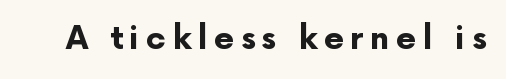
The letters carry no serifs — their stems end cleanly without finishing strokes. Here the glyphs are tracked loosely, breaking word shapes into spaced letters. These lines are rendered in a variable-pitch font. Plain, unruled lines of type.
